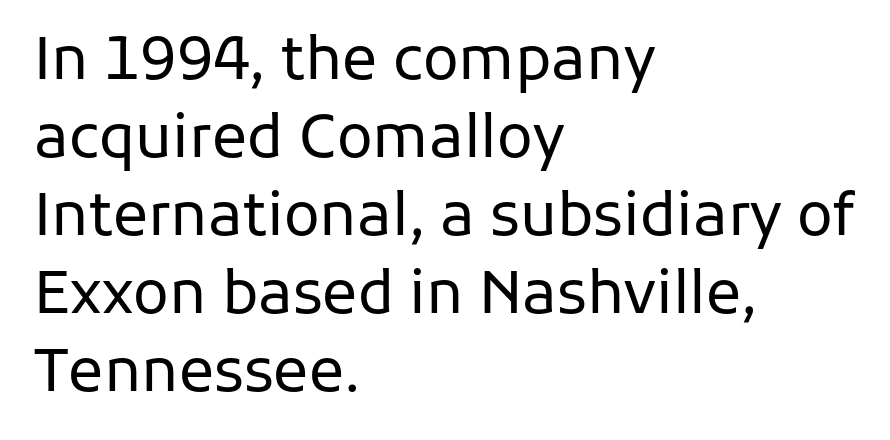
In CSS terms this would be text-align: left. A quiet, ordinary-to-light weight characterises the typeface. Think of a printed novel: that variable character pitch is what you see here. Look at the tracking — it's just the regular setting, nothing added.
